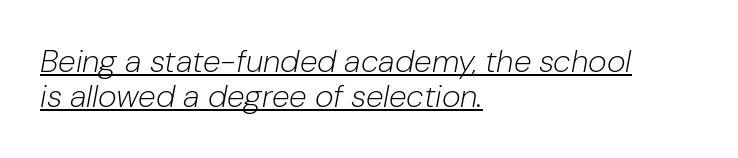
No extra tracking has been applied to these lines. The strokes carry an ordinary text weight at most. It's the slanting kind of type. Has an underline been added? It has. The text block is weighted toward the left margin, trailing off unevenly rightward.
